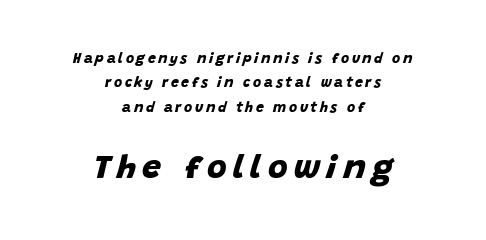
The image shows 34 px bold sans-serif type; set centered, line spacing 1.75x, not underlined; the second (bottom) block is 2.43x larger; low stroke contrast and a large x-height.
